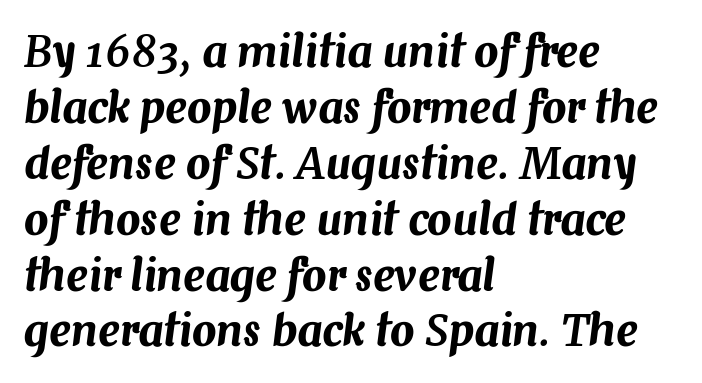
The lines are quadded left. These lines sit exactly where default settings would place them. Posture: slanted. Look at the tracking — it's just the regular setting, nothing added.
